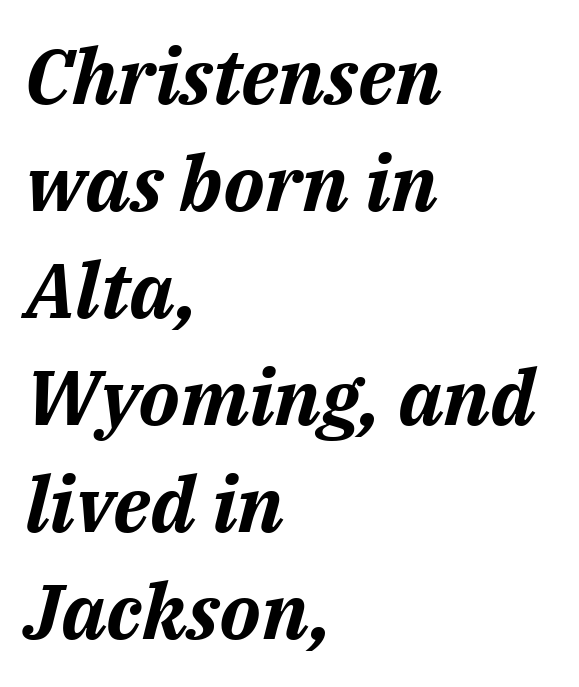
The image shows 77 px bold type, italic (leaning right); set left-aligned, normal line spacing (1.39x), normal letter spacing, not underlined; medium stroke contrast and a medium x-height.
